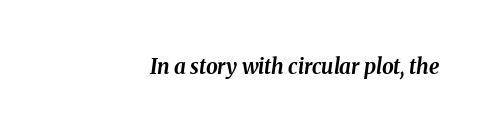
The image shows 21 px bold type, italic (leaning right); set right-aligned, normal letter spacing, not underlined.
